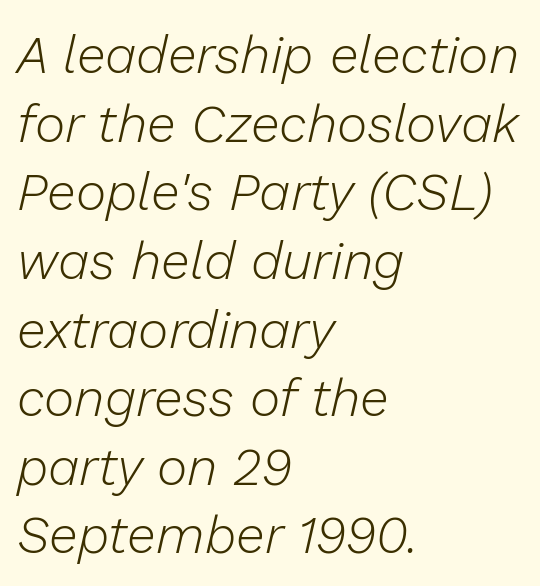
{"italic": "yes", "lean": "right", "slant_degrees": 13, "bold": "no", "weight": "light", "width": "normal", "stroke_contrast": "low", "x_height": "medium", "monospaced": "no", "underline": "no", "align": "left", "line_spacing": "normal", "line_spacing_ratio": 1.32, "letter_spacing": "normal", "letter_spacing_em": 0.0, "glyph_px": 52}
